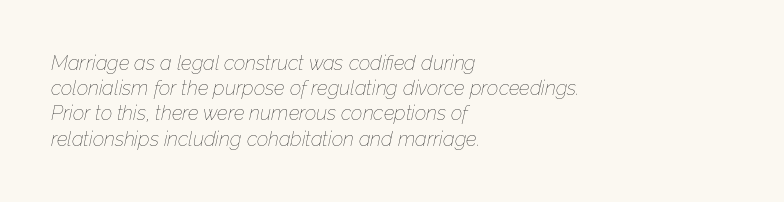
The image shows 20 px text type, italic (leaning right); set left-aligned, normal line spacing (1.26x), normal letter spacing, not underlined.
